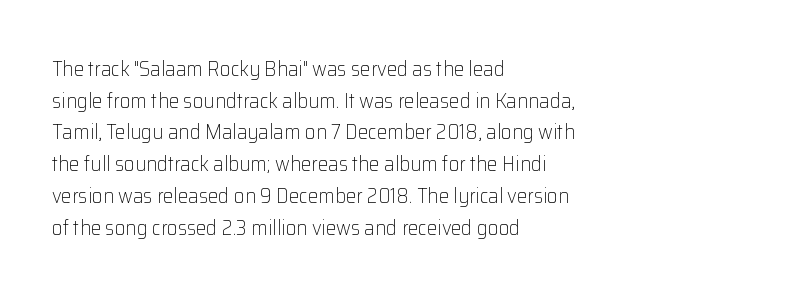
{"italic": "no", "bold": "no", "underline": "no", "align": "left", "line_spacing": "normal", "line_spacing_ratio": 1.51, "letter_spacing": "normal", "letter_spacing_em": 0.0, "glyph_px": 21}
